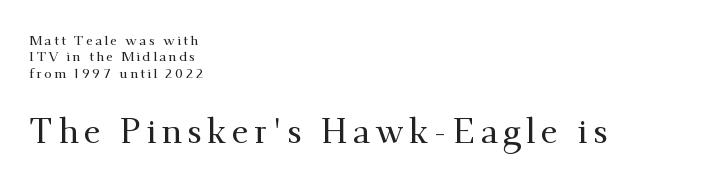
Line beginnings align vertically; line endings do not. Small over large — that's the arrangement of the two blocks here. Words float on clear page, feet unadorned. The typeface chosen for these lines features serifs. The passage shown is typed in a proportional face where columns would drift. Italic: no, the glyphs are upright roman.
